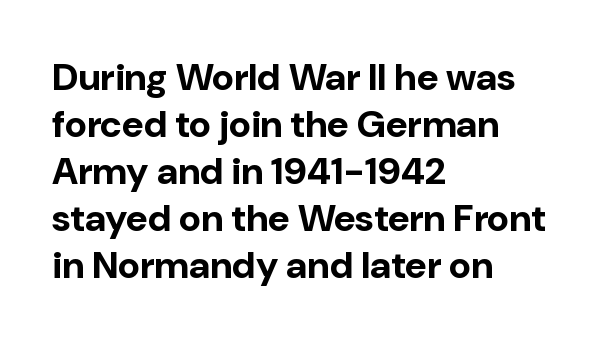
Weight: bold. Note: no serifs on the glyphs. Words appear dense and cohesive because spacing is normal. Beneath every word, the page is bare.
